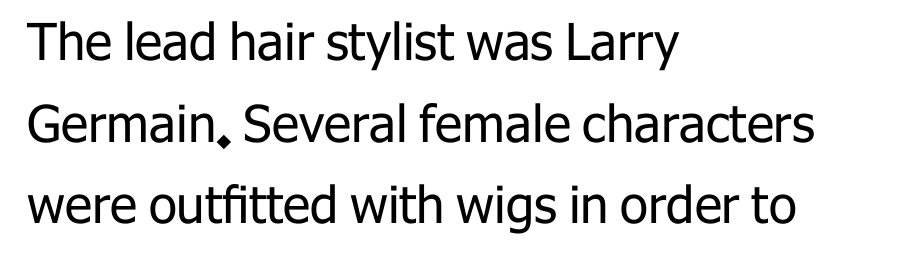
The image shows 51 px regular-weight sans-serif type, upright; set left-aligned, normal line spacing (1.6x), normal letter spacing, not underlined; low stroke contrast and a medium x-height.
